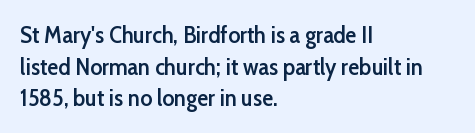
The image shows 23 px text type, upright; set left-aligned, normal line spacing (1.37x), normal letter spacing, not underlined.
